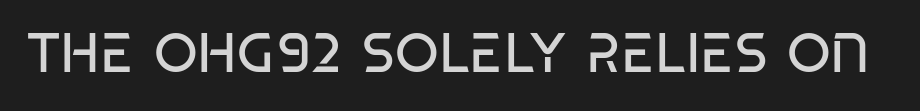
Q: Is the text bold? A: No.
Q: Is the typeface a serif or a sans-serif typeface? A: Sans-serif.
Q: Is the text underlined? A: No.
Q: Is the spacing between letters normal or unusually wide? A: Normal.
Q: Width (condensed, normal, or wide)? A: Condensed.
Q: Stroke contrast? A: Low.
Q: x-height? A: Large.
Q: Monospaced? A: No.
